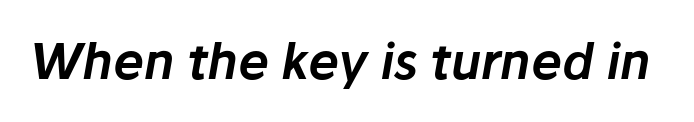
Q: Is the text italic (slanted)? A: Yes, it leans right by about 10 degrees.
Q: Is the text underlined? A: No.
Q: Is the spacing between letters normal or unusually wide? A: Normal.
Q: Width (condensed, normal, or wide)? A: Normal.
Q: Stroke contrast? A: Low.
Q: x-height? A: Medium.
Q: Monospaced? A: No.
